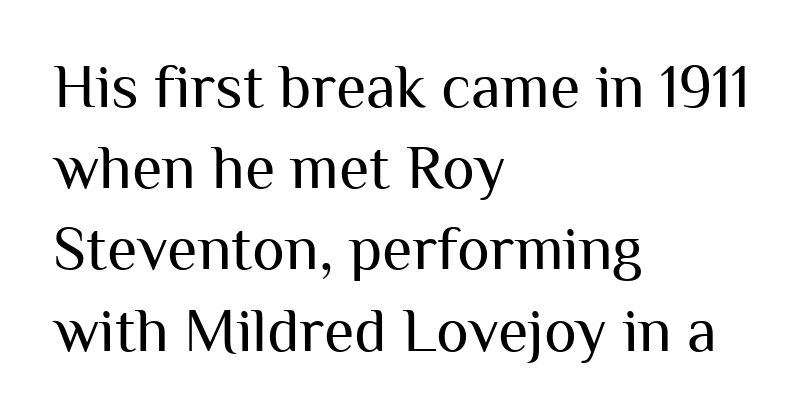
{"serif": "no", "italic": "no", "bold": "no", "weight": "regular", "width": "normal", "stroke_contrast": "medium", "x_height": "medium", "monospaced": "no", "underline": "no", "align": "left", "line_spacing": "normal", "line_spacing_ratio": 1.31, "letter_spacing": "normal", "letter_spacing_em": 0.0, "glyph_px": 62}
